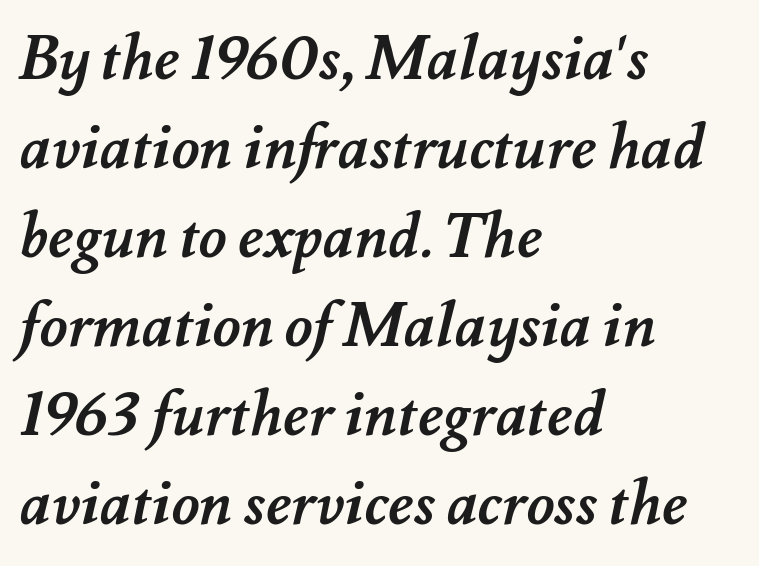
Q: Is the text bold? A: Yes.
Q: Is the text underlined? A: No.
Q: How is the paragraph aligned? A: Left-aligned.
Q: Is the spacing between letters normal or unusually wide? A: Normal.
Q: Is the spacing between lines tight, normal or loose? A: Normal.
Q: Width (condensed, normal, or wide)? A: Normal.
Q: Stroke contrast? A: Medium.
Q: x-height? A: Small.
Q: Monospaced? A: No.
